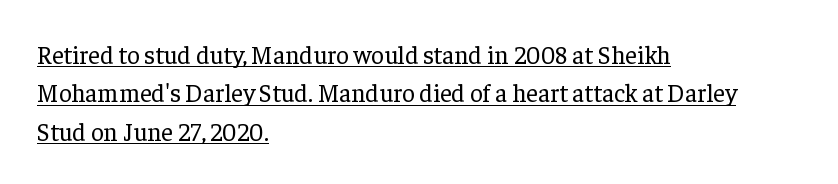
Casual observation: everything's shoved over to the left. Rows of type keep a routine distance in the vertical direction. Is this a heavy cut? Hardly; it is regular or lighter. These characters rest on top of a visible drawn line.
